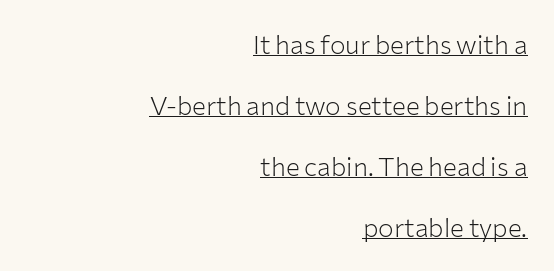
{"italic": "no", "bold": "no", "underline": "yes", "align": "right", "line_spacing": "loose", "line_spacing_ratio": 2.35, "letter_spacing": "normal", "letter_spacing_em": 0.0, "glyph_px": 26}
